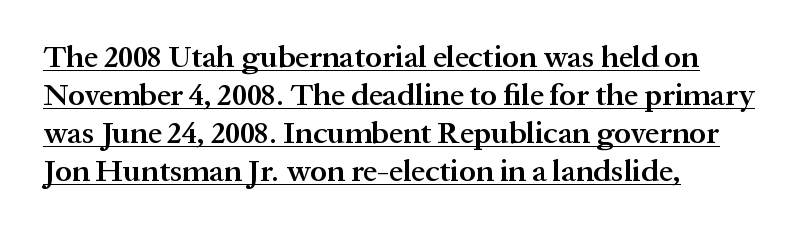
{"serif": "yes", "italic": "no", "bold": "semi", "weight": "semibold", "width": "normal", "stroke_contrast": "medium", "x_height": "medium", "monospaced": "no", "underline": "yes", "align": "left", "line_spacing_ratio": 1.23, "letter_spacing": "normal", "letter_spacing_em": 0.0, "glyph_px": 31}
